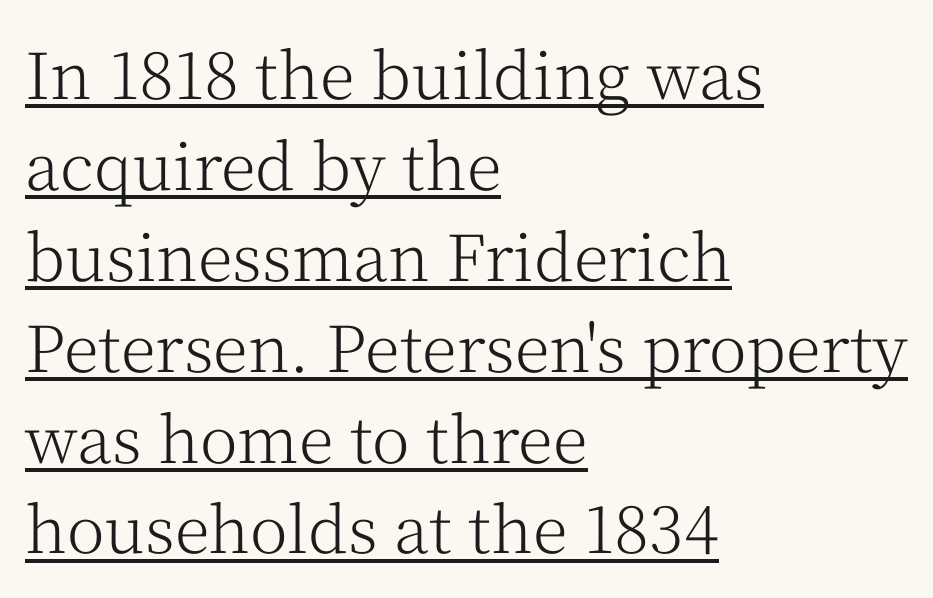
You can tell it's not italic because the verticals are truly vertical. Horizontal bands of white between lines are of average thickness. You can see a thin bar hugging the bottom of the glyphs. These lines are rendered in a variable-pitch font.
